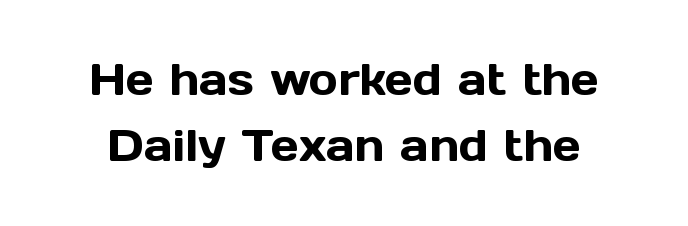
{"serif": "no", "italic": "no", "width": "normal", "x_height": "medium", "monospaced": "no", "underline": "no", "line_spacing": "normal", "line_spacing_ratio": 1.51, "letter_spacing": "normal", "letter_spacing_em": 0.0, "glyph_px": 44}
